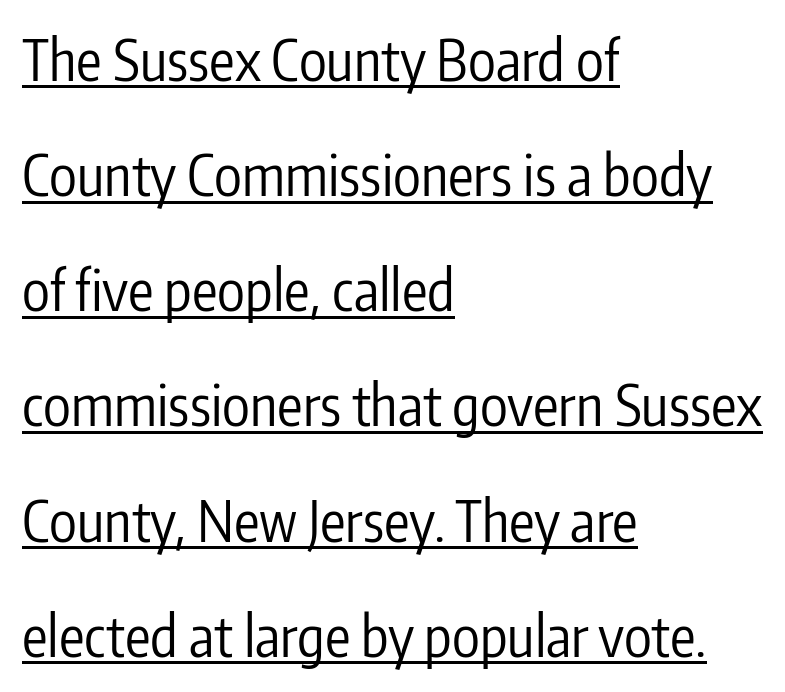
Q: Is the text bold? A: No.
Q: Is the text italic (slanted)? A: No, it is upright.
Q: Is the typeface a serif or a sans-serif typeface? A: Sans-serif.
Q: Is the text underlined? A: Yes.
Q: How is the paragraph aligned? A: Left-aligned.
Q: Is the spacing between letters normal or unusually wide? A: Normal.
Q: Is the spacing between lines tight, normal or loose? A: Loose.
Q: Width (condensed, normal, or wide)? A: Condensed.
Q: Stroke contrast? A: Low.
Q: x-height? A: Medium.
Q: Monospaced? A: No.
